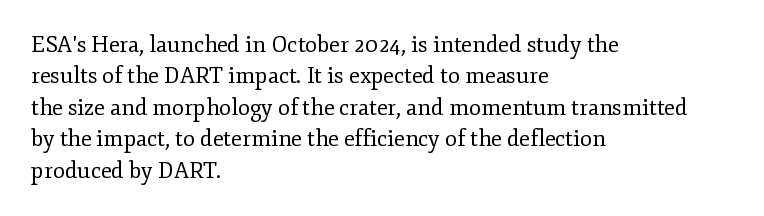
{"italic": "no", "bold": "no", "underline": "no", "align": "left", "line_spacing": "normal", "line_spacing_ratio": 1.43, "letter_spacing": "normal", "letter_spacing_em": 0.0, "glyph_px": 22}
